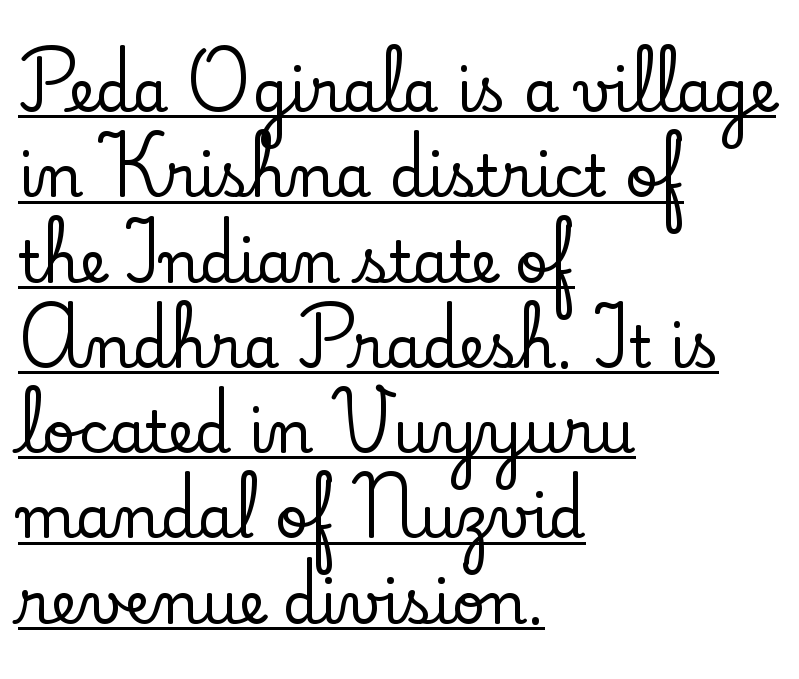
This sample carries an underscore along the baseline area. This sample is left-justified, so line endings fall wherever the words run out. This sample keeps an unexceptional amount of space between lines. Caption: standard tracking, unaltered. Character widths vary here, with narrow letters taking less room than wide ones.
